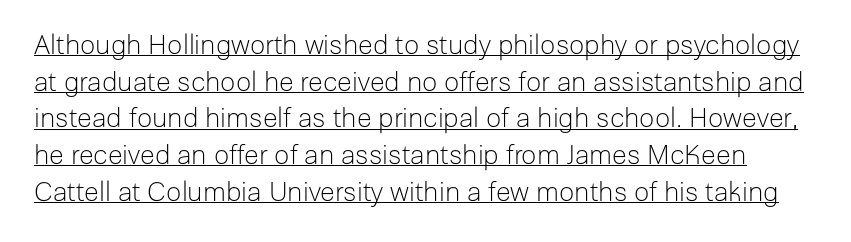
The image shows 27 px text type, upright; set normal line spacing (1.36x), normal letter spacing, underlined.
